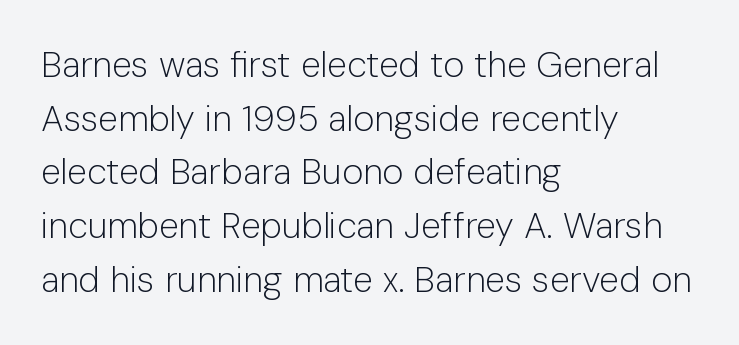
Stroke thickness stays within the range of a standard reading face or lighter. The letters sit at their default tracking, neither squeezed nor spread. The paragraph has a hard left edge and a soft right edge. The type family on display is of the sans-serif kind.
